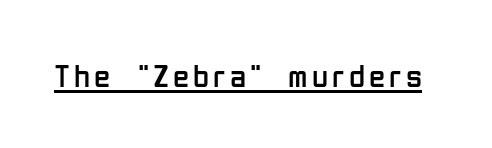
The image shows 33 px regular-weight, condensed sans-serif type, upright; set underlined; low stroke contrast and a medium x-height.
